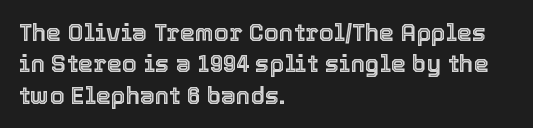
Here the glyphs are tracked normally, forming tight word shapes. Type without underlining. A roman cut, with each character standing at attention. A classic flush-left, rag-right setting is used for this passage.
